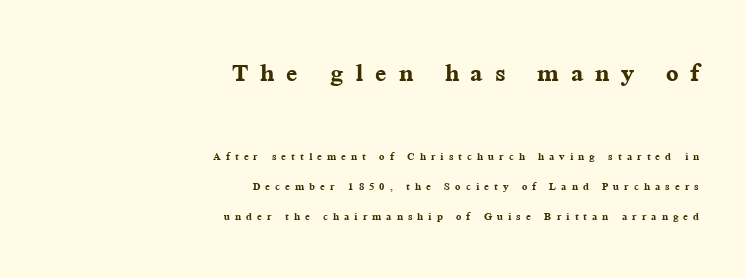
The image shows 33 px semibold serif type, upright; set right-aligned, loose line spacing (2.16x), unusually wide letter spacing (+0.36 em), not underlined; the first (top) block is 2.36x larger; medium stroke contrast and a medium x-height.
